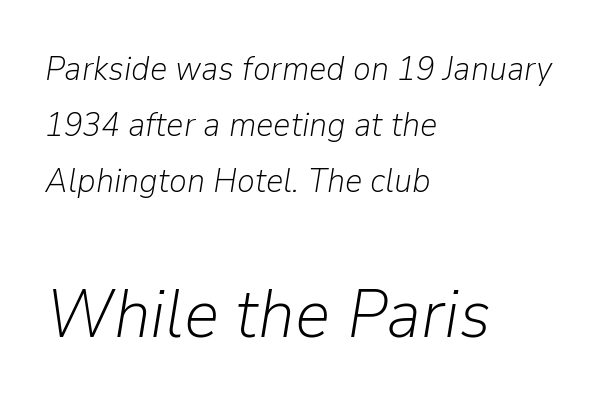
Q: Is the text bold? A: No.
Q: Is the text italic (slanted)? A: Yes, it leans right by about 9 degrees.
Q: Is the text underlined? A: No.
Q: How is the paragraph aligned? A: Left-aligned.
Q: Is the spacing between letters normal or unusually wide? A: Normal.
Q: Is the spacing between lines tight, normal or loose? A: Normal.
Q: Which block of text is set in a larger size, the first (top) or the second (bottom)? A: The second (bottom) one.
Q: Width (condensed, normal, or wide)? A: Normal.
Q: Stroke contrast? A: Low.
Q: x-height? A: Medium.
Q: Monospaced? A: No.
